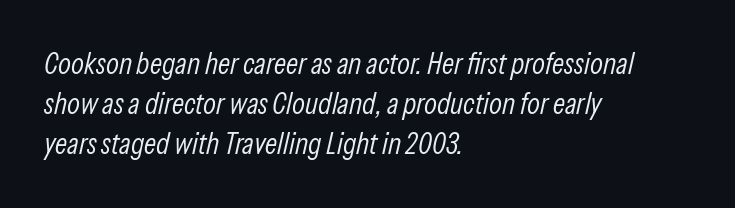
The image shows 30 px light, condensed type, italic (leaning right); set left-aligned, normal line spacing (1.34x), normal letter spacing, not underlined; low stroke contrast and a medium x-height.
